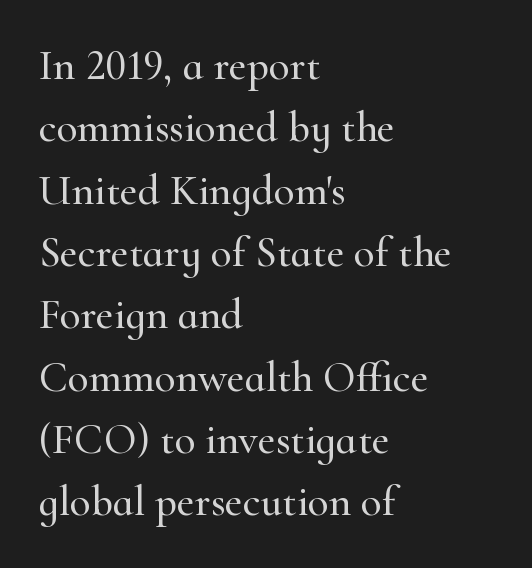
Students, note that the glyphs here touch the page at normal intervals. Upright lettering throughout. Old-style or modern, the face here clearly has serifs. Just letters on the line, the space beneath them empty. Each line starts at the same left margin while the right side varies.
